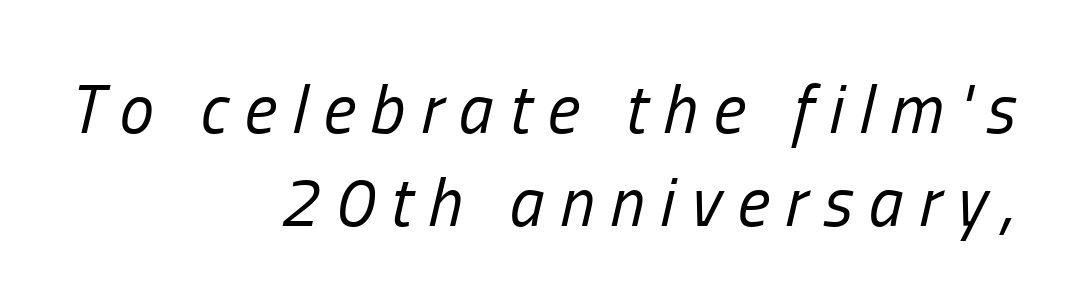
Emphasis-style slanted type is in use. You could not count columns in this text — the font is proportionally spaced. Vertically, the passage feels balanced, rows spaced as you'd expect. These lines have a slow, spaced-out rhythm from letter to letter. These lines stack with their right ends in a neat column. Bare-footed words on every line.
